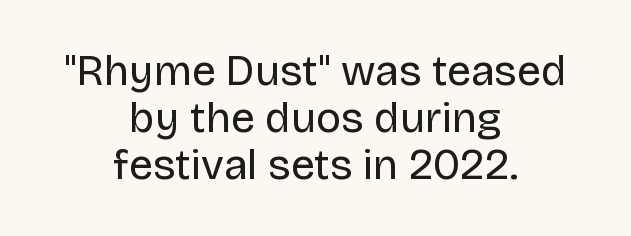
Q: Is the text bold? A: No.
Q: Is the text italic (slanted)? A: No, it is upright.
Q: Is the typeface a serif or a sans-serif typeface? A: Sans-serif.
Q: Is the text underlined? A: No.
Q: How is the paragraph aligned? A: Centered.
Q: Is the spacing between letters normal or unusually wide? A: Normal.
Q: Is the spacing between lines tight, normal or loose? A: Tight.
Q: Width (condensed, normal, or wide)? A: Normal.
Q: Stroke contrast? A: Low.
Q: x-height? A: Large.
Q: Monospaced? A: No.
